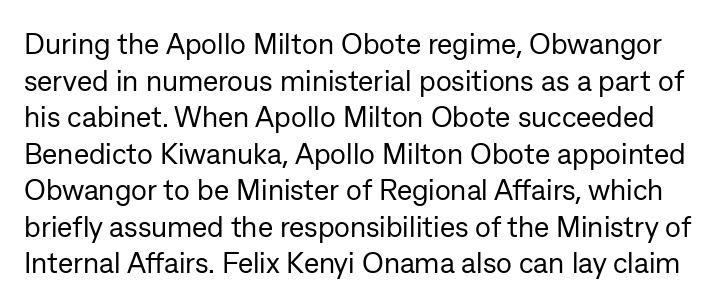
Q: Is the text bold? A: No.
Q: Is the text italic (slanted)? A: No, it is upright.
Q: Is the typeface a serif or a sans-serif typeface? A: Sans-serif.
Q: Is the text underlined? A: No.
Q: Is the spacing between letters normal or unusually wide? A: Normal.
Q: Is the spacing between lines tight, normal or loose? A: Normal.
Q: Width (condensed, normal, or wide)? A: Normal.
Q: Stroke contrast? A: Low.
Q: x-height? A: Medium.
Q: Monospaced? A: No.
